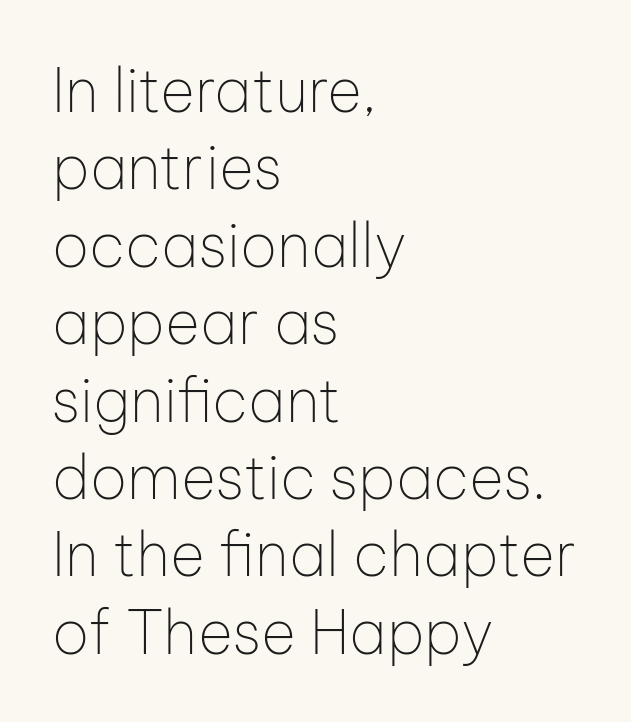
Leading matches the norm, producing a regular column. When letters stand straight like this, we call the style roman or upright. Notice how the passage keeps a crisp vertical edge on the left only. Unmarked baselines from the first word to the last. This rendering leaves character spacing at its baseline value. Looks like regular typesetting: each glyph gets only the width it needs.
